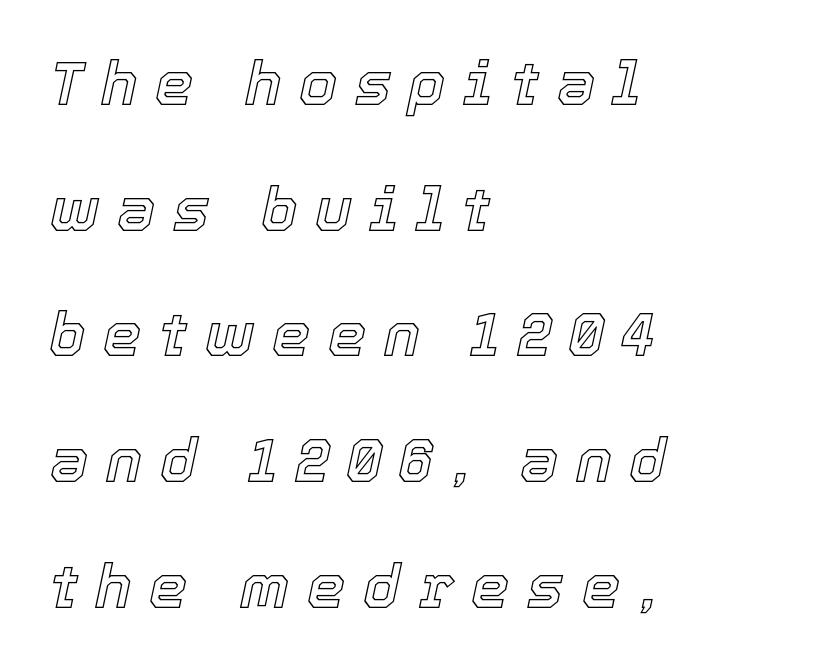
The image shows 61 px text type, italic (leaning right); set left-aligned, loose line spacing (2.06x), unusually wide letter spacing (+0.29 em), not underlined; a medium x-height.
